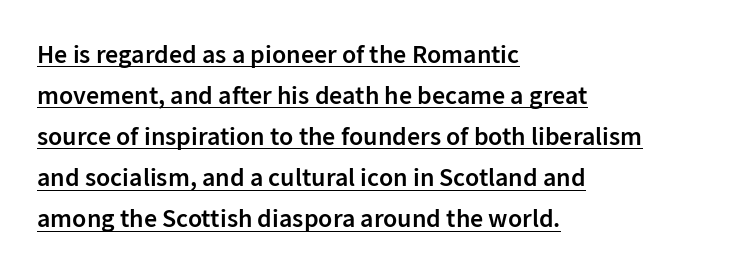
Layout note: lines flush left. Summary of weight: moderately heavy, a semibold. The lines sit at an ordinary, default distance from one another. Between one letter and the next there's only the usual sliver of space.
